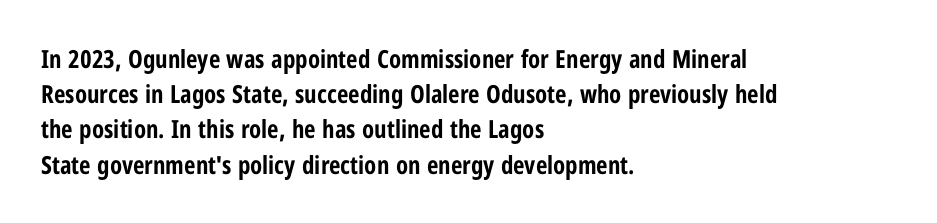
Q: Is the text bold? A: Yes.
Q: Is the text italic (slanted)? A: No, it is upright.
Q: Is the text underlined? A: No.
Q: How is the paragraph aligned? A: Left-aligned.
Q: Is the spacing between letters normal or unusually wide? A: Normal.
Q: Is the spacing between lines tight, normal or loose? A: Normal.
